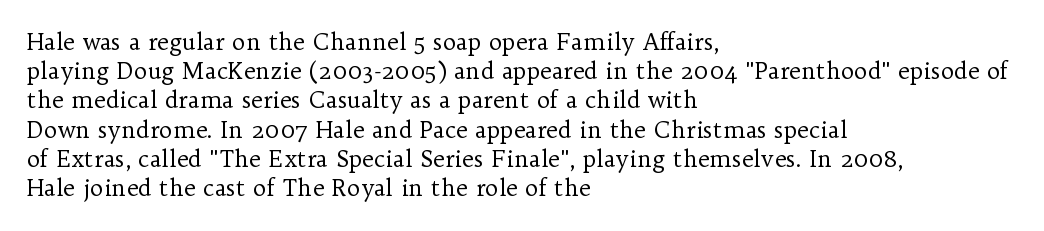
The image shows 23 px text type, upright; set left-aligned, normal line spacing (1.27x), normal letter spacing, not underlined.
